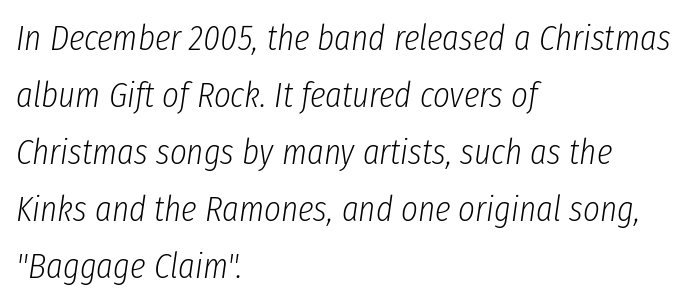
Q: Is the text bold? A: No.
Q: Is the text italic (slanted)? A: Yes, it leans right by about 8 degrees.
Q: Is the text underlined? A: No.
Q: How is the paragraph aligned? A: Left-aligned.
Q: Is the spacing between letters normal or unusually wide? A: Normal.
Q: Is the spacing between lines tight, normal or loose? A: Normal.
Q: Width (condensed, normal, or wide)? A: Condensed.
Q: Stroke contrast? A: Low.
Q: x-height? A: Medium.
Q: Monospaced? A: No.
